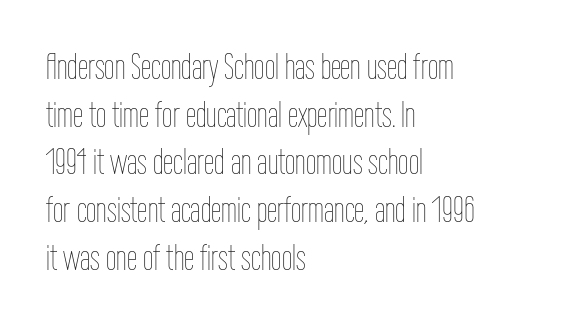
Caption: multi-line text, flush left, ragged right. This sample uses plain, unmodified letter spacing. A quiet, ordinary-to-light weight characterises the typeface. Nope, not italic — everything's standing straight.
